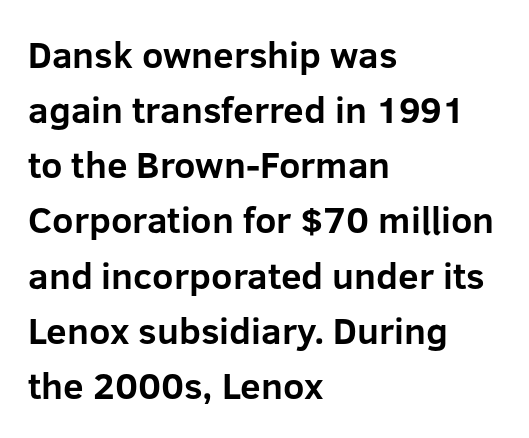
Q: Is the text bold? A: Yes.
Q: Is the text italic (slanted)? A: No, it is upright.
Q: Is the typeface a serif or a sans-serif typeface? A: Sans-serif.
Q: Is the text underlined? A: No.
Q: How is the paragraph aligned? A: Left-aligned.
Q: Is the spacing between letters normal or unusually wide? A: Normal.
Q: Is the spacing between lines tight, normal or loose? A: Normal.
Q: Width (condensed, normal, or wide)? A: Normal.
Q: Stroke contrast? A: Low.
Q: x-height? A: Medium.
Q: Monospaced? A: No.
